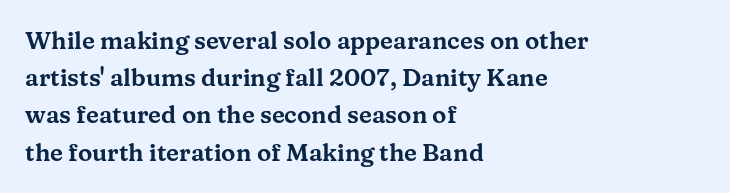
{"italic": "no", "underline": "no", "align": "left", "line_spacing": "normal", "line_spacing_ratio": 1.55, "letter_spacing": "normal", "letter_spacing_em": 0.0, "glyph_px": 24}
